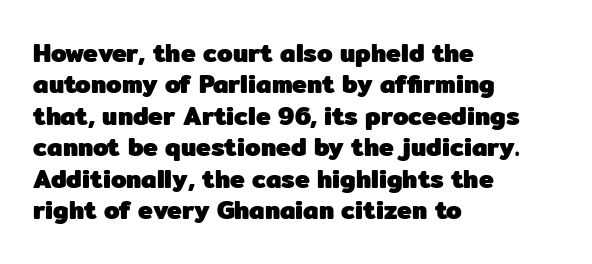
Q: Is the text bold? A: Yes.
Q: Is the text italic (slanted)? A: No, it is upright.
Q: Is the text underlined? A: No.
Q: How is the paragraph aligned? A: Left-aligned.
Q: Is the spacing between letters normal or unusually wide? A: Normal.
Q: Is the spacing between lines tight, normal or loose? A: Normal.
